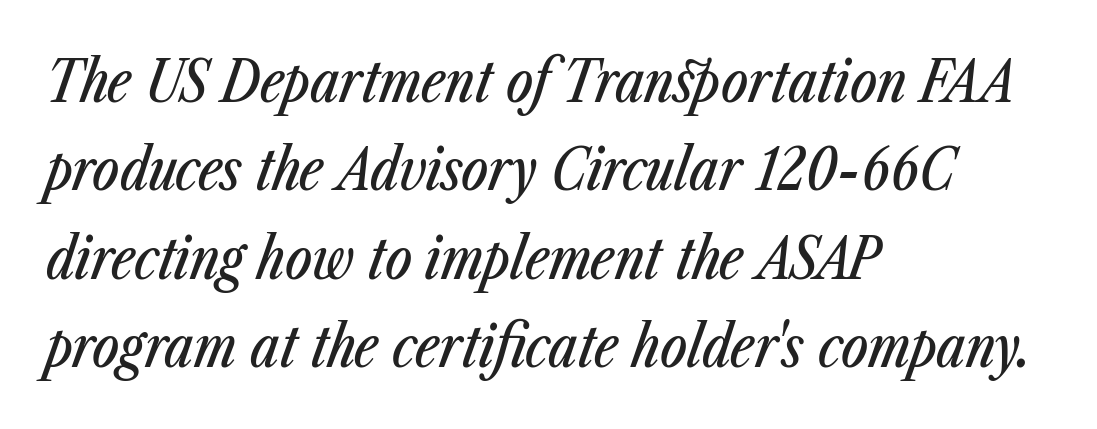
Students, observe: this is what conventionally led text looks like. Think of a printed novel: that variable character pitch is what you see here. Does the lettering tilt? It does — this is italic. Each line starts at the same left margin while the right side varies.
